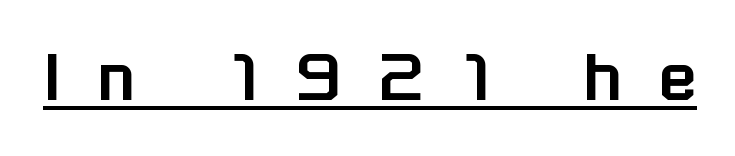
Q: Is the text italic (slanted)? A: No, it is upright.
Q: Is the typeface a serif or a sans-serif typeface? A: Sans-serif.
Q: Is the text underlined? A: Yes.
Q: Is the spacing between letters normal or unusually wide? A: Unusually wide.
Q: Width (condensed, normal, or wide)? A: Normal.
Q: Stroke contrast? A: Low.
Q: x-height? A: Medium.
Q: Monospaced? A: No.
